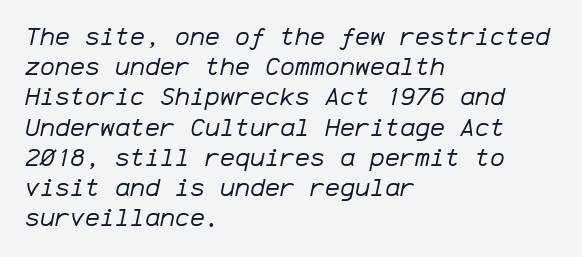
Q: Is the text bold? A: No.
Q: Is the text italic (slanted)? A: Yes, it leans right by about 12 degrees.
Q: Is the text underlined? A: No.
Q: How is the paragraph aligned? A: Left-aligned.
Q: Is the spacing between letters normal or unusually wide? A: Normal.
